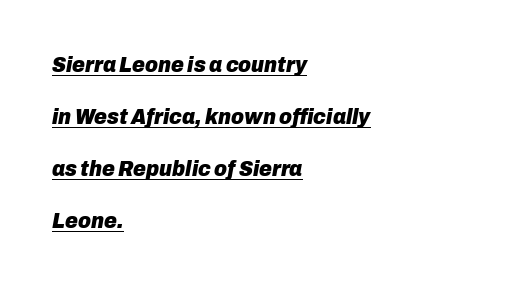
Looking at the ascenders, they clearly lean. This sample carries an underscore along the baseline area. The rendering uses a bold face; every stroke is thick and dark. The rendering anchors every line to the left-hand side. Glyph-to-glyph distance matches everyday printed text.
